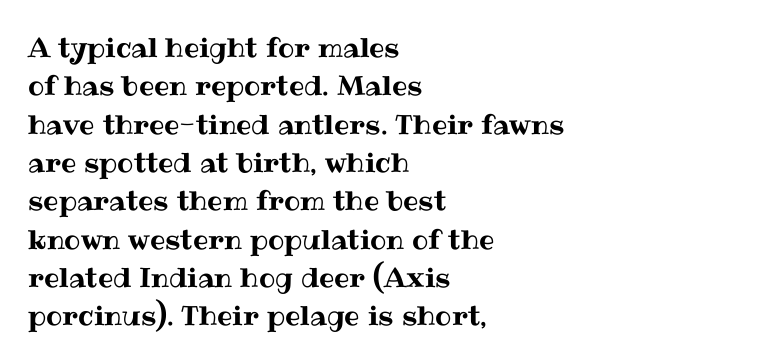
Compared with typical paragraphs, the rows here are spaced about the same. Posture: straight, roman, zero tilt. Inter-character spacing is left at the font's built-in metrics. The space beneath each line is pristine and unruled. The compositor pushed each line to the left boundary.
